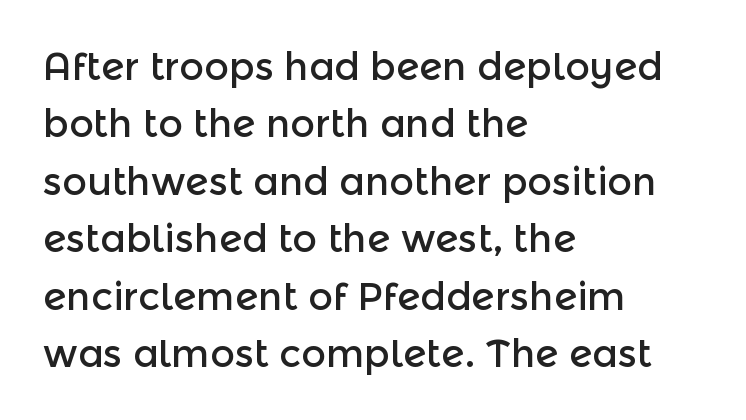
Q: Is the text italic (slanted)? A: No, it is upright.
Q: Is the typeface a serif or a sans-serif typeface? A: Sans-serif.
Q: Is the text underlined? A: No.
Q: How is the paragraph aligned? A: Left-aligned.
Q: Is the spacing between letters normal or unusually wide? A: Normal.
Q: Is the spacing between lines tight, normal or loose? A: Normal.
Q: Width (condensed, normal, or wide)? A: Normal.
Q: x-height? A: Medium.
Q: Monospaced? A: No.
